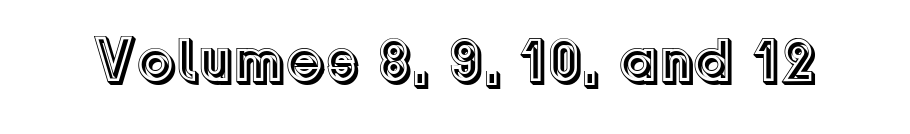
The image shows 62 px text type, upright; set normal letter spacing, not underlined; a medium x-height.
